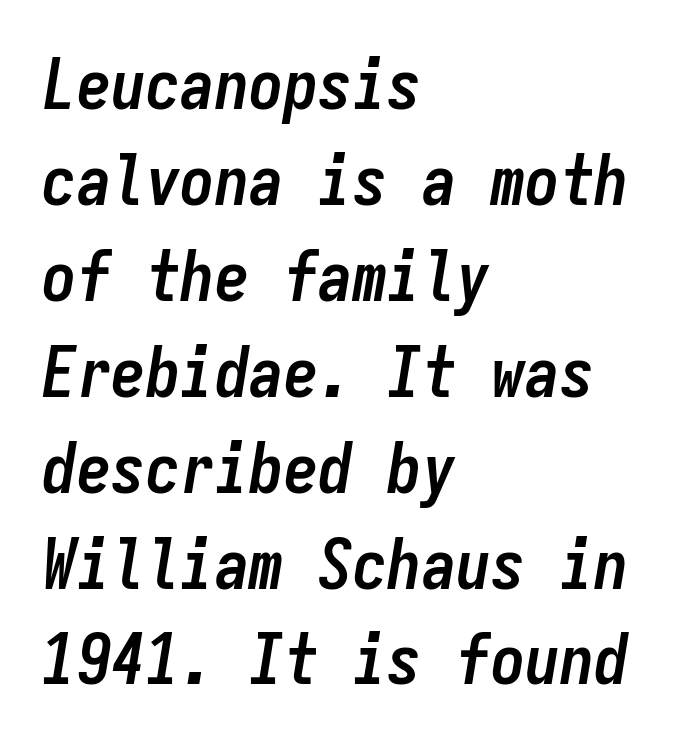
The image shows 69 px semibold, condensed type, italic (leaning right), monospaced; set left-aligned, normal line spacing (1.39x), normal letter spacing, not underlined; low stroke contrast and a medium x-height.
